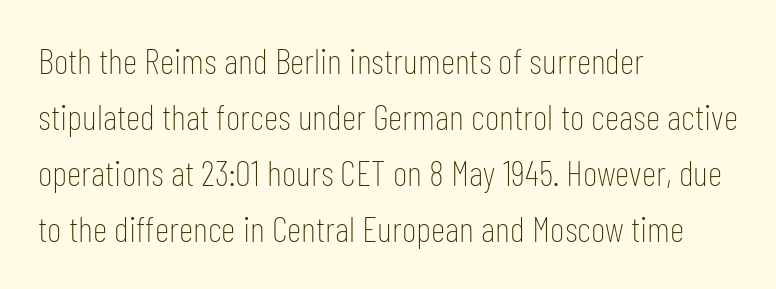
A typesetter would mark this as roman, not italic. Caption: standard tracking, unaltered. Where is the straight margin? On the left. Stroke thickness stays within the range of a standard reading face or lighter.
